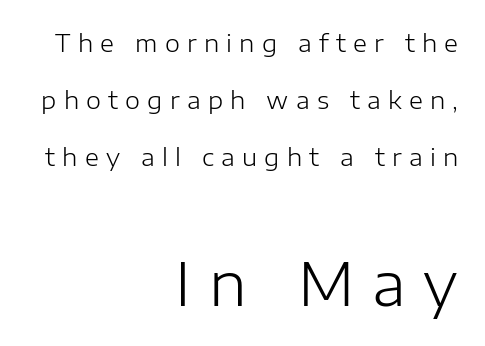
The typeface has the unassuming heft of standard copy or less. The gap between lines stays unmarked. Proportional: the letters do not fall into vertical columns. The specimen reads as upright at a glance.
